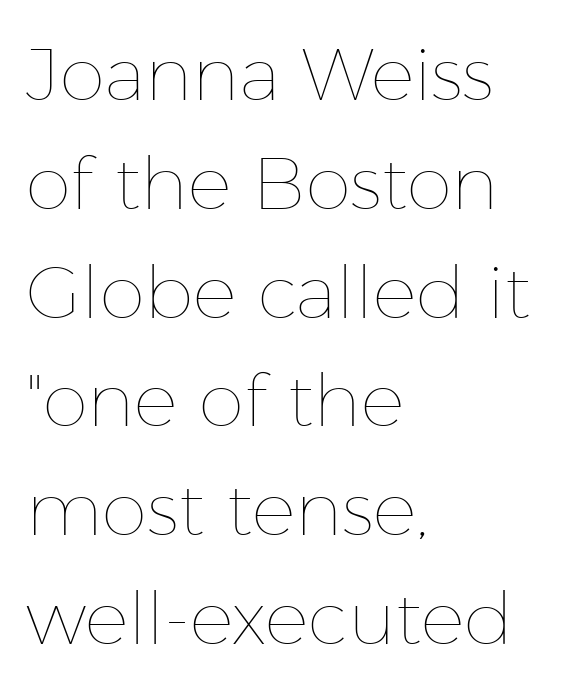
The image shows 73 px thin type, upright; set left-aligned, normal line spacing (1.49x), normal letter spacing, not underlined; low stroke contrast and a medium x-height.
